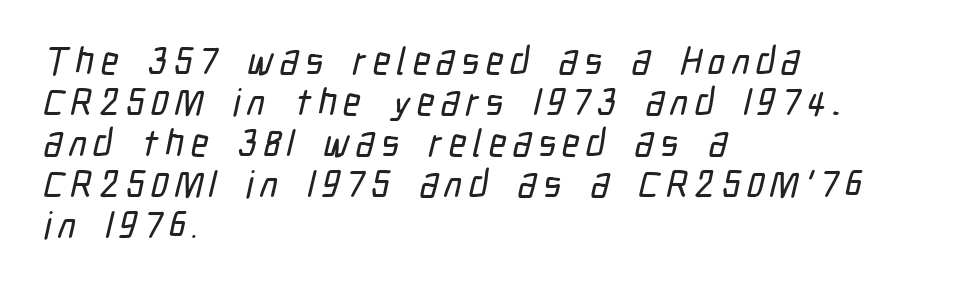
The image shows 38 px condensed sans-serif type; set left-aligned, tight line spacing (1.08x), not underlined; low stroke contrast and a medium x-height.
